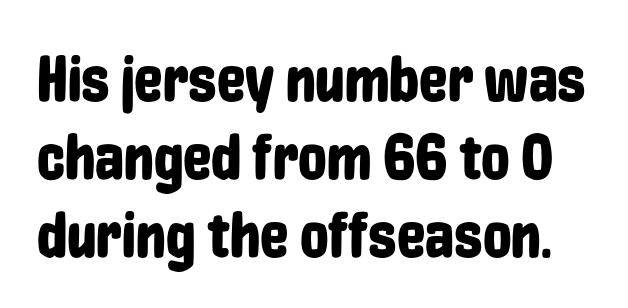
The image shows 64 px condensed sans-serif type, upright; set line spacing 1.22x, normal letter spacing, not underlined; low stroke contrast and a medium x-height.
